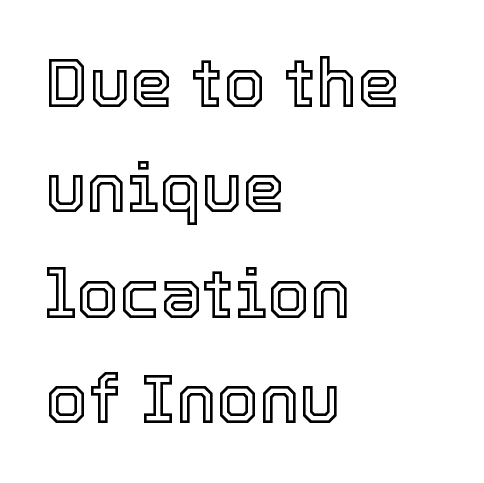
The image shows 68 px text type, upright; set left-aligned, normal line spacing (1.55x), normal letter spacing, not underlined; a medium x-height.
